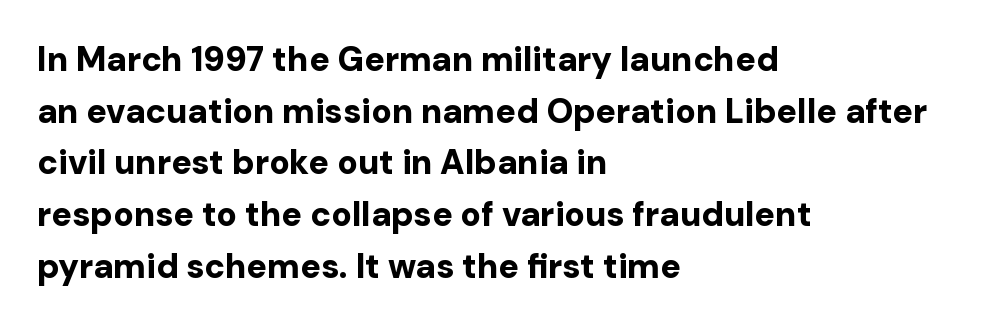
Vertical strokes here are truly vertical. The space beneath each line is pristine and unruled. Leading matches the norm, producing a regular column. The compositor pushed each line to the left boundary.
